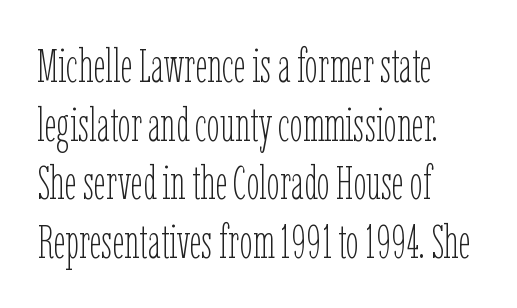
Where is the straight margin? On the left. Note the varied advance widths — an 'i' is clearly narrower than an 'm'. If you measured baseline to baseline, you'd find a middling distance. Type without underlining. Nope, not italic — everything's standing straight.
